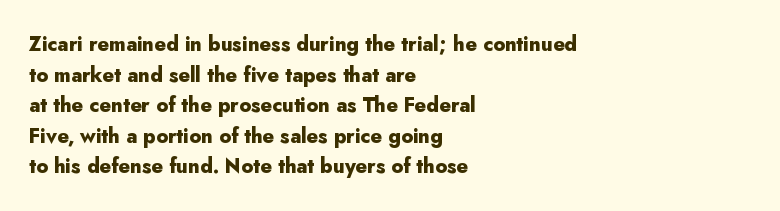
The image shows 20 px bold type, upright; set left-aligned, normal line spacing (1.53x), normal letter spacing, not underlined.
